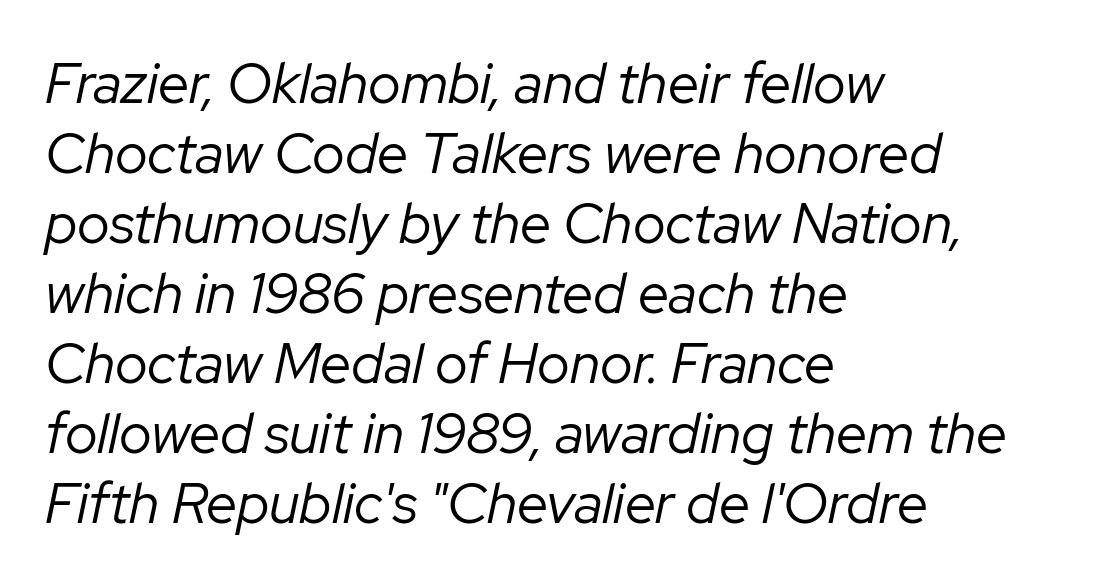
{"italic": "yes", "lean": "right", "slant_degrees": 12, "bold": "no", "weight": "regular", "width": "normal", "stroke_contrast": "low", "x_height": "medium", "monospaced": "no", "underline": "no", "align": "left", "line_spacing": "normal", "line_spacing_ratio": 1.25, "letter_spacing": "normal", "letter_spacing_em": 0.0, "glyph_px": 56}
